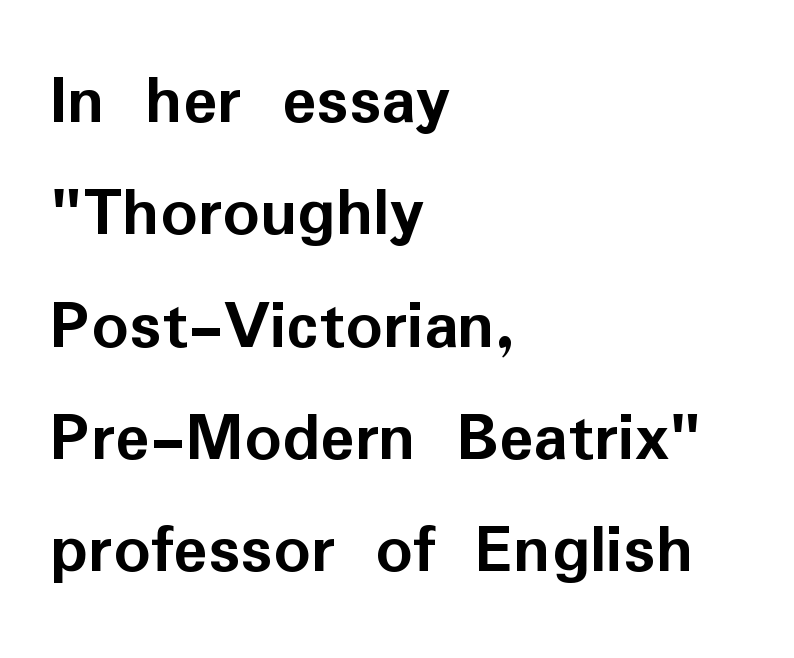
Q: Is the text bold? A: Yes.
Q: Is the text italic (slanted)? A: No, it is upright.
Q: Is the typeface a serif or a sans-serif typeface? A: Sans-serif.
Q: Is the text underlined? A: No.
Q: How is the paragraph aligned? A: Left-aligned.
Q: Is the spacing between letters normal or unusually wide? A: Normal.
Q: Is the spacing between lines tight, normal or loose? A: Normal.
Q: Width (condensed, normal, or wide)? A: Normal.
Q: Stroke contrast? A: Low.
Q: x-height? A: Medium.
Q: Monospaced? A: No.
